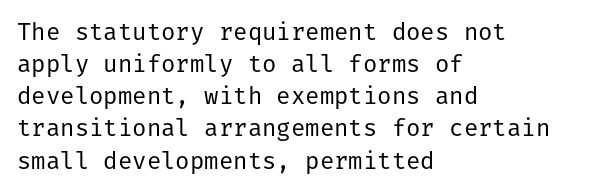
The strip under each line holds only bare page. You could call the tracking neutral — neither tight nor loose. Where is the straight margin? On the left. Upright lettering throughout. The weight tops out at a normal text grade.
